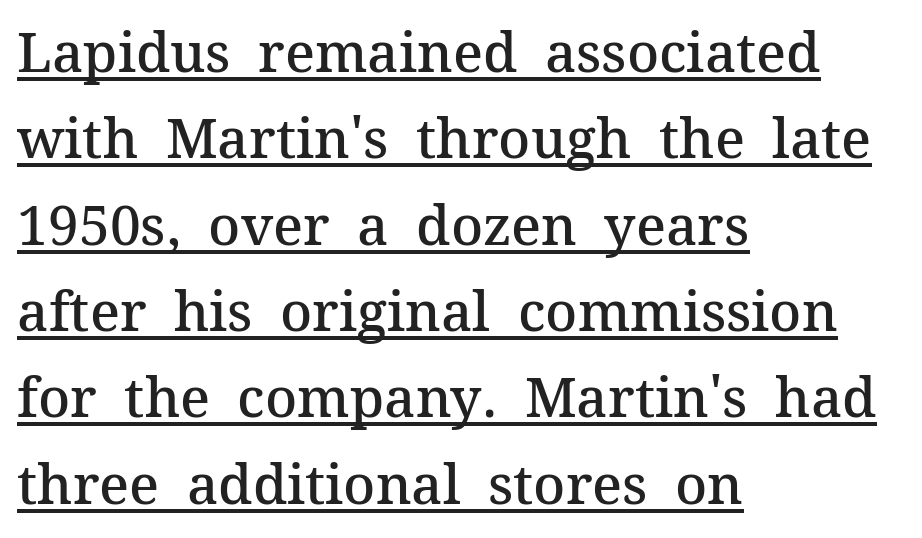
Q: Is the text bold? A: Semi-bold.
Q: Is the text italic (slanted)? A: No, it is upright.
Q: Is the typeface a serif or a sans-serif typeface? A: Serif.
Q: Is the text underlined? A: Yes.
Q: How is the paragraph aligned? A: Left-aligned.
Q: Is the spacing between letters normal or unusually wide? A: Normal.
Q: Is the spacing between lines tight, normal or loose? A: Normal.
Q: Width (condensed, normal, or wide)? A: Normal.
Q: Stroke contrast? A: Medium.
Q: x-height? A: Medium.
Q: Monospaced? A: No.
